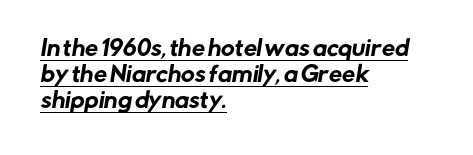
{"underline": "yes", "align": "left", "line_spacing": "normal", "line_spacing_ratio": 1.25, "letter_spacing": "normal", "letter_spacing_em": 0.0, "glyph_px": 21}
